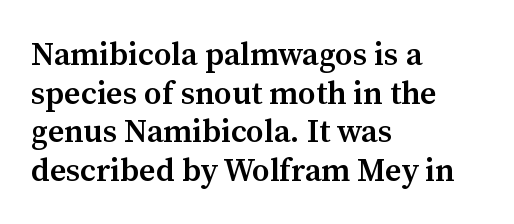
Q: Is the text bold? A: Semi-bold.
Q: Is the text italic (slanted)? A: No, it is upright.
Q: Is the typeface a serif or a sans-serif typeface? A: Serif.
Q: Is the text underlined? A: No.
Q: How is the paragraph aligned? A: Left-aligned.
Q: Is the spacing between letters normal or unusually wide? A: Normal.
Q: Width (condensed, normal, or wide)? A: Normal.
Q: Stroke contrast? A: Medium.
Q: x-height? A: Medium.
Q: Monospaced? A: No.
